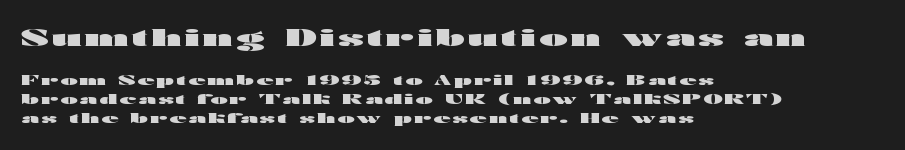
Q: Is the text bold? A: Yes.
Q: Is the text italic (slanted)? A: No, it is upright.
Q: Is the text underlined? A: No.
Q: How is the paragraph aligned? A: Left-aligned.
Q: Is the spacing between lines tight, normal or loose? A: Normal.
Q: Which block of text is set in a larger size, the first (top) or the second (bottom)? A: The first (top) one.
